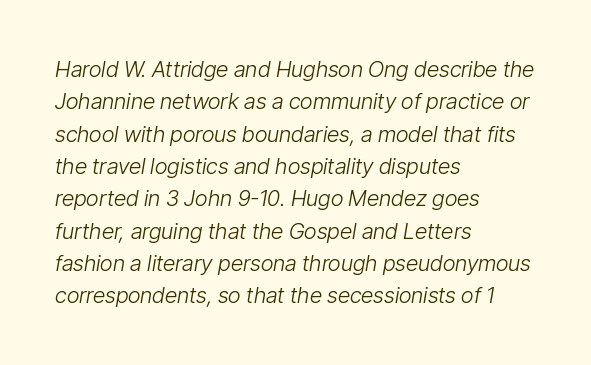
The image shows 22 px text type, italic (leaning right); set left-aligned, normal line spacing (1.47x), normal letter spacing, not underlined.
